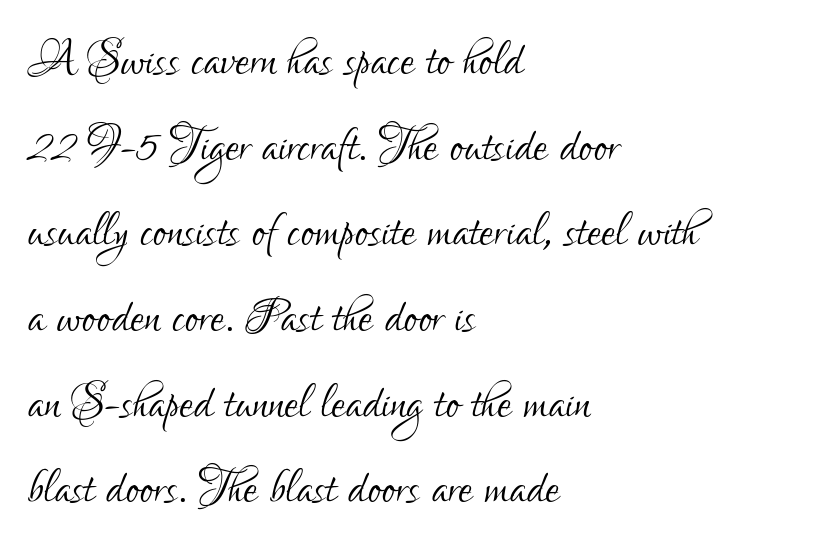
Clear beneath every line of the passage. Ink coverage per letter is moderate at most. Between one letter and the next there's only the usual sliver of space. To sum up the face: it is a sans, with no serifs.
